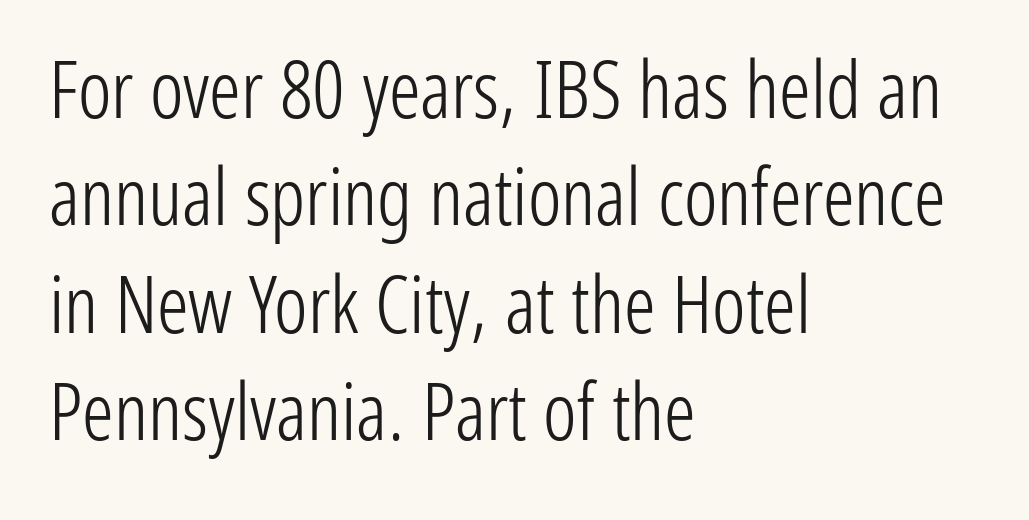
This block has exactly the height ordinary leading produces. Check under the words: just untouched page. Leftover space on each line is placed entirely after the last word. The rendering keeps characters at their native spacing. The cut favours lightness, reaching ordinary text weight at its darkest.
